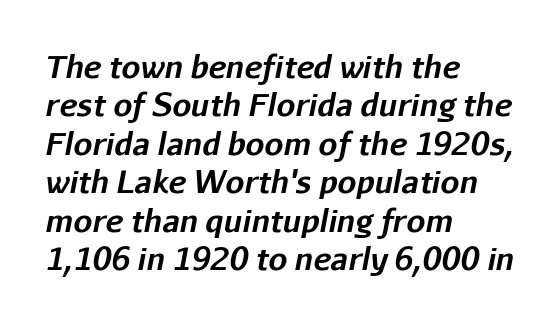
Q: Is the text bold? A: Yes.
Q: Is the text italic (slanted)? A: Yes, it leans right by about 11 degrees.
Q: Is the text underlined? A: No.
Q: How is the paragraph aligned? A: Left-aligned.
Q: Is the spacing between letters normal or unusually wide? A: Normal.
Q: Is the spacing between lines tight, normal or loose? A: Normal.
Q: Width (condensed, normal, or wide)? A: Normal.
Q: Stroke contrast? A: Low.
Q: x-height? A: Medium.
Q: Monospaced? A: No.
